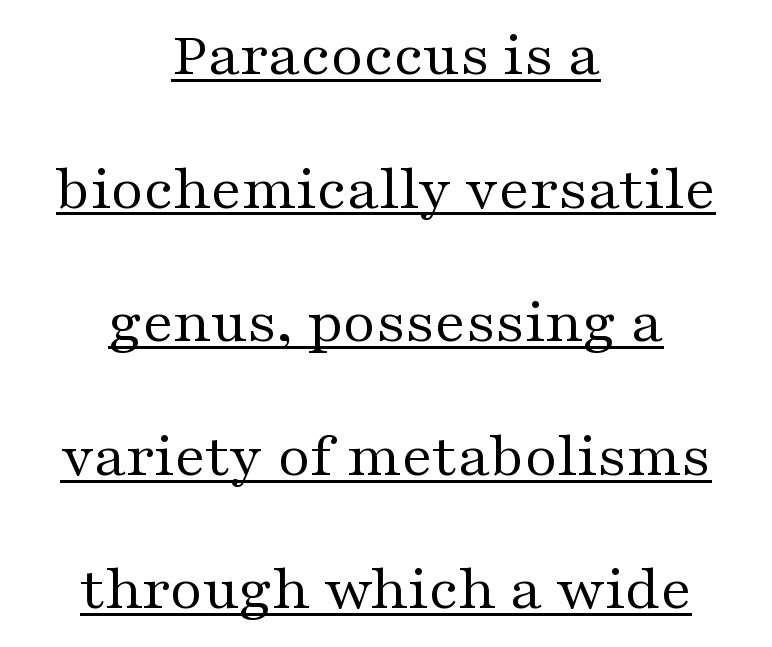
How would I describe the line gaps? Wide and relaxed. Examine the stroke ends and you'll spot serifs. The font's upright variant was chosen for this text. What stands out about the letter spacing? Nothing — it is the standard amount.
